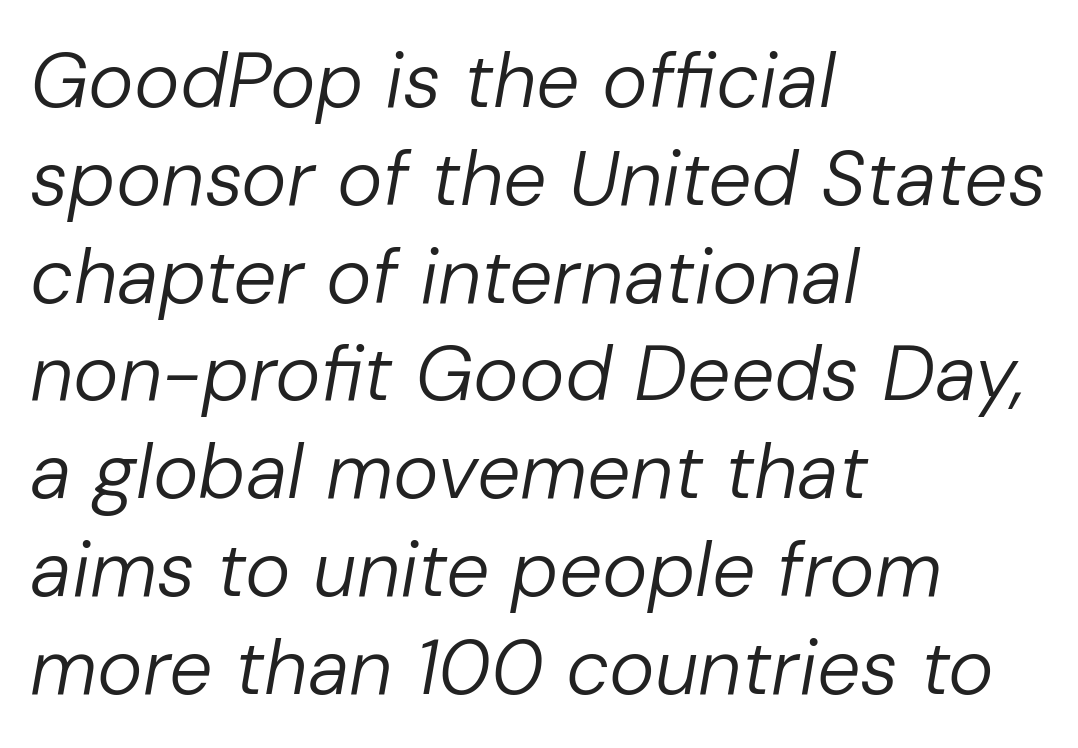
{"italic": "yes", "lean": "right", "slant_degrees": 10, "bold": "no", "weight": "regular", "width": "normal", "stroke_contrast": "low", "x_height": "medium", "monospaced": "no", "underline": "no", "align": "left", "line_spacing": "normal", "line_spacing_ratio": 1.27, "letter_spacing": "normal", "letter_spacing_em": 0.0, "glyph_px": 77}
